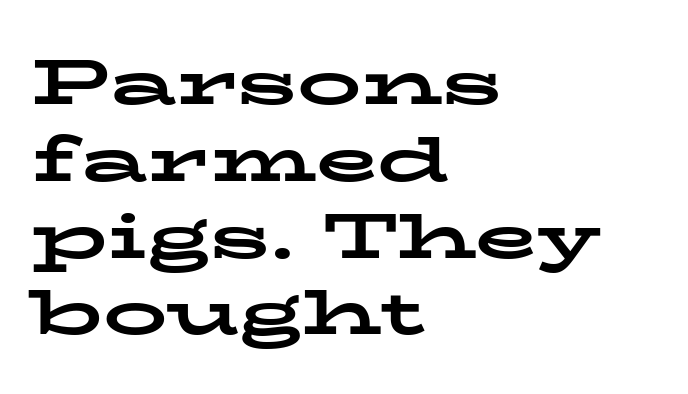
Q: Is the text bold? A: Yes.
Q: Is the text italic (slanted)? A: No, it is upright.
Q: Is the typeface a serif or a sans-serif typeface? A: Serif.
Q: Is the text underlined? A: No.
Q: How is the paragraph aligned? A: Left-aligned.
Q: Is the spacing between letters normal or unusually wide? A: Normal.
Q: Width (condensed, normal, or wide)? A: Wide.
Q: Stroke contrast? A: Low.
Q: x-height? A: Medium.
Q: Monospaced? A: No.
